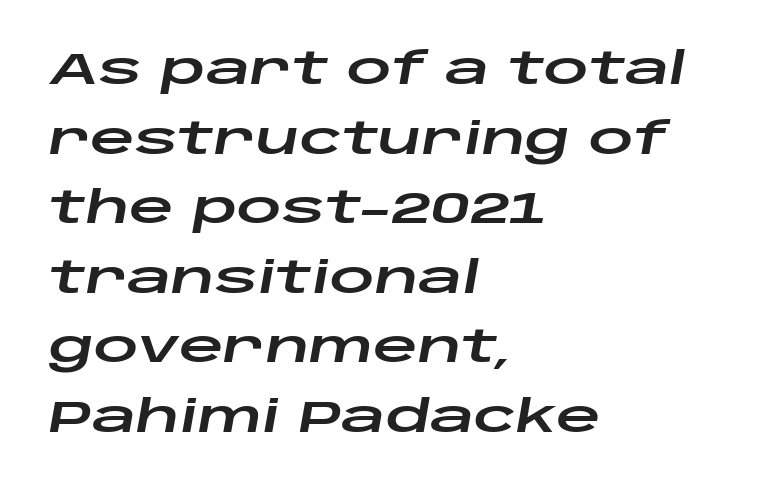
Underline: absent. You can tell it's italic because the verticals aren't actually vertical. What stands out about the letter spacing? Nothing — it is the standard amount. This rendering uses left alignment, leaving the right contour irregular.
